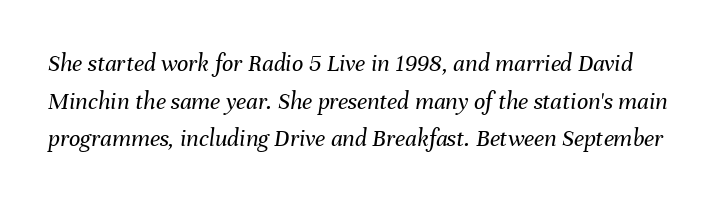
{"italic": "yes", "lean": "right", "slant_degrees": 8, "bold": "no", "underline": "no", "line_spacing": "normal", "line_spacing_ratio": 1.51, "letter_spacing": "normal", "letter_spacing_em": 0.0, "glyph_px": 25}
